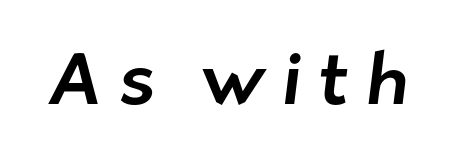
Q: Is the typeface a serif or a sans-serif typeface? A: Sans-serif.
Q: Is the text underlined? A: No.
Q: Is the spacing between letters normal or unusually wide? A: Unusually wide.
Q: Width (condensed, normal, or wide)? A: Normal.
Q: Stroke contrast? A: Low.
Q: x-height? A: Medium.
Q: Monospaced? A: No.
